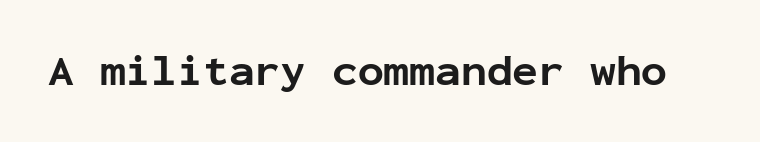
Q: Is the text bold? A: Yes.
Q: Is the text italic (slanted)? A: No, it is upright.
Q: Is the typeface a serif or a sans-serif typeface? A: Sans-serif.
Q: Is the text underlined? A: No.
Q: Is the spacing between letters normal or unusually wide? A: Normal.
Q: Width (condensed, normal, or wide)? A: Normal.
Q: Stroke contrast? A: Low.
Q: x-height? A: Medium.
Q: Monospaced? A: Yes.
